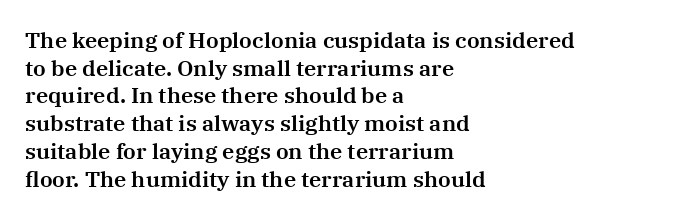
Q: Is the text italic (slanted)? A: No, it is upright.
Q: Is the text underlined? A: No.
Q: How is the paragraph aligned? A: Left-aligned.
Q: Is the spacing between letters normal or unusually wide? A: Normal.
Q: Is the spacing between lines tight, normal or loose? A: Normal.
